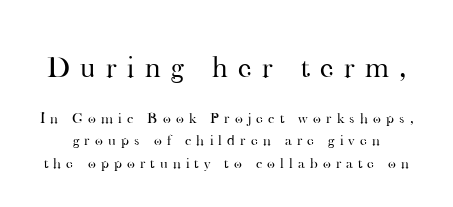
Q: Is the text bold? A: No.
Q: Is the text italic (slanted)? A: No, it is upright.
Q: Is the typeface a serif or a sans-serif typeface? A: Serif.
Q: Is the text underlined? A: No.
Q: Is the spacing between letters normal or unusually wide? A: Unusually wide.
Q: Is the spacing between lines tight, normal or loose? A: Normal.
Q: Which block of text is set in a larger size, the first (top) or the second (bottom)? A: The first (top) one.
Q: Width (condensed, normal, or wide)? A: Normal.
Q: Stroke contrast? A: High.
Q: x-height? A: Small.
Q: Monospaced? A: No.
